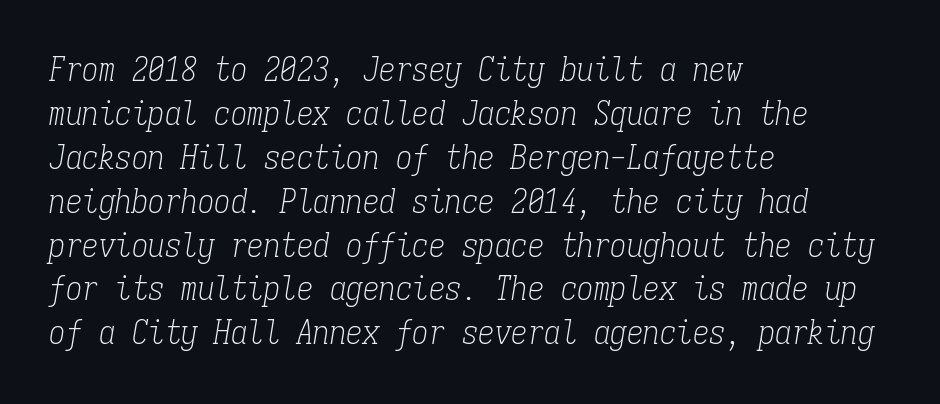
{"serif": "yes", "italic": "yes", "lean": "right", "slant_degrees": 9, "bold": "no", "weight": "light", "width": "condensed", "stroke_contrast": "low", "x_height": "medium", "monospaced": "yes", "underline": "no", "align": "left", "line_spacing": "normal", "line_spacing_ratio": 1.33, "letter_spacing": "normal", "letter_spacing_em": 0.0, "glyph_px": 33}
